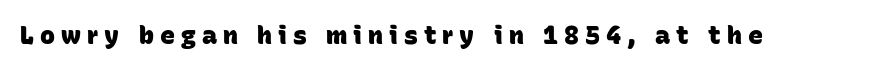
Q: Is the text bold? A: Yes.
Q: Is the text underlined? A: No.
Q: Is the spacing between letters normal or unusually wide? A: Unusually wide.
